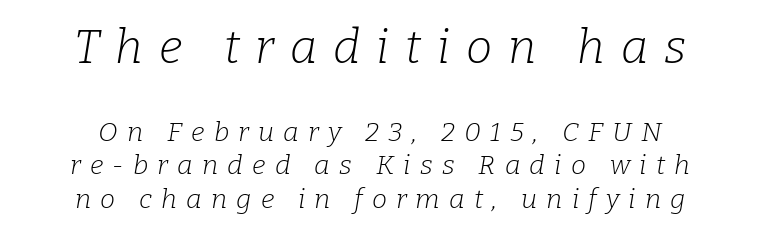
Q: Is the text bold? A: No.
Q: Is the text italic (slanted)? A: Yes, it leans right by about 9 degrees.
Q: Is the typeface a serif or a sans-serif typeface? A: Serif.
Q: Is the text underlined? A: No.
Q: How is the paragraph aligned? A: Centered.
Q: Is the spacing between letters normal or unusually wide? A: Unusually wide.
Q: Which block of text is set in a larger size, the first (top) or the second (bottom)? A: The first (top) one.
Q: Width (condensed, normal, or wide)? A: Normal.
Q: Stroke contrast? A: Low.
Q: x-height? A: Medium.
Q: Monospaced? A: No.
